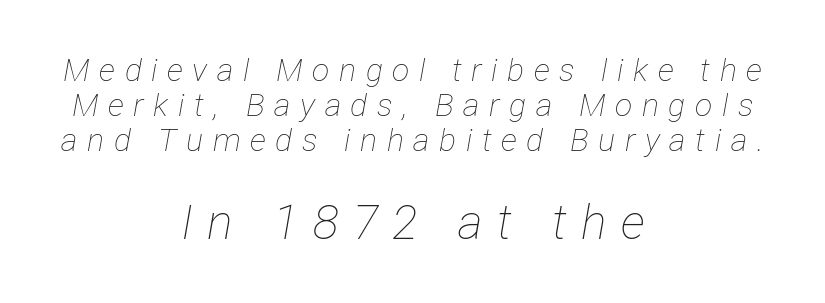
The image shows 48 px thin, condensed type, italic (leaning right); set centered, tight line spacing (1.09x), unusually wide letter spacing (+0.3 em), not underlined; the second (bottom) block is 1.5x larger; low stroke contrast and a medium x-height.
